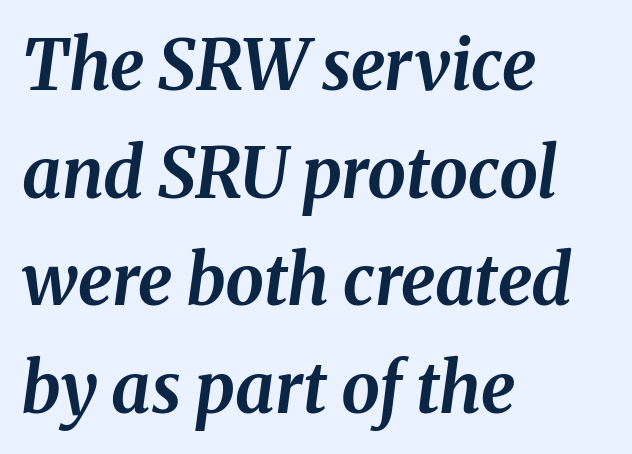
Rows of type keep a routine distance in the vertical direction. Think of a printed novel: that variable character pitch is what you see here. Alignment: flush left. Nobody drew a line under any word here. There's an unmistakable incline to the writing here. What stands out about the letter spacing? Nothing — it is the standard amount.
